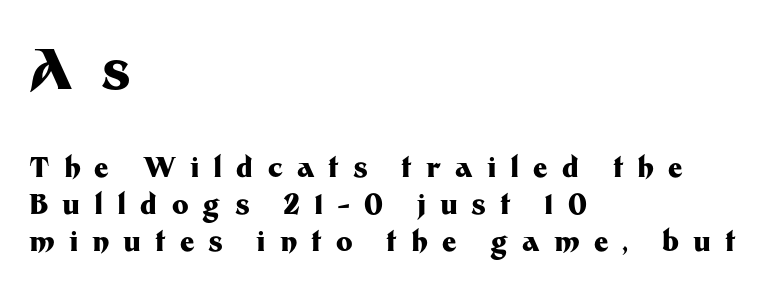
The image shows 56 px heavy sans-serif type, upright; set left-aligned, normal line spacing (1.31x), unusually wide letter spacing (+0.5 em), not underlined; the first (top) block is 2.0x larger; medium stroke contrast and a medium x-height.
